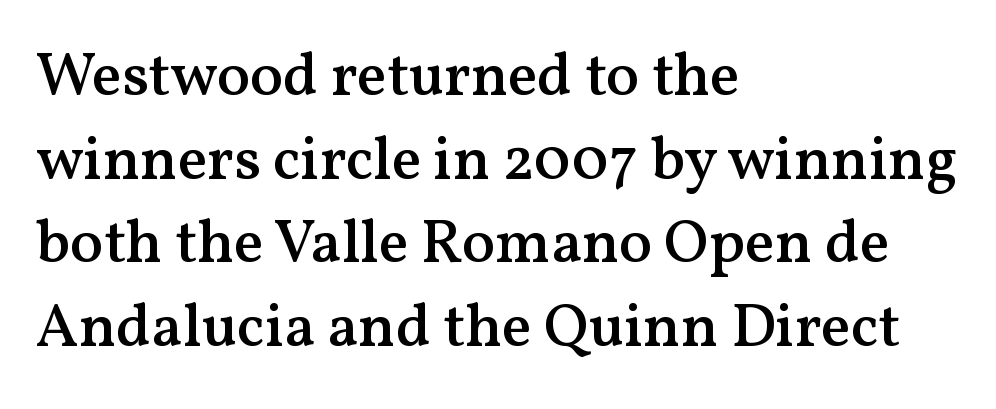
Q: Is the text bold? A: Semi-bold.
Q: Is the text italic (slanted)? A: No, it is upright.
Q: Is the typeface a serif or a sans-serif typeface? A: Serif.
Q: Is the text underlined? A: No.
Q: How is the paragraph aligned? A: Left-aligned.
Q: Is the spacing between letters normal or unusually wide? A: Normal.
Q: Is the spacing between lines tight, normal or loose? A: Normal.
Q: Width (condensed, normal, or wide)? A: Normal.
Q: Stroke contrast? A: Medium.
Q: x-height? A: Medium.
Q: Monospaced? A: No.
